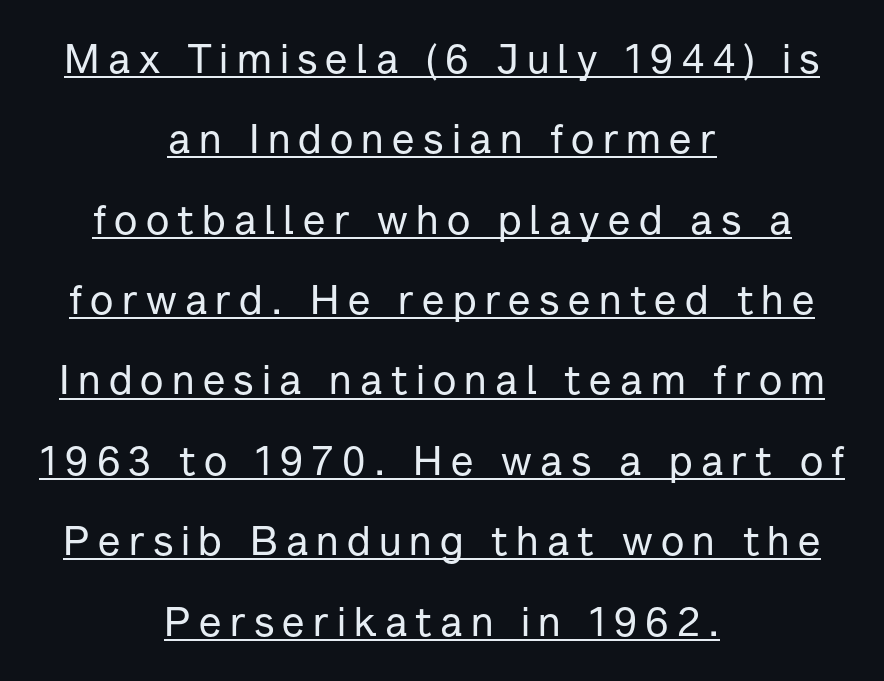
{"serif": "no", "italic": "no", "width": "normal", "stroke_contrast": "low", "x_height": "medium", "monospaced": "no", "underline": "yes", "align": "center", "line_spacing": "loose", "line_spacing_ratio": 1.96, "letter_spacing": "wide", "letter_spacing_em": 0.2, "glyph_px": 41}
